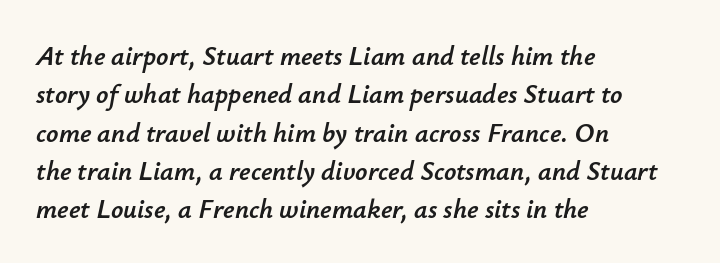
The image shows 27 px text type, italic (leaning right); set left-aligned, normal line spacing (1.42x), normal letter spacing, not underlined.
